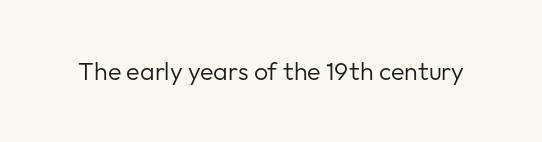
{"italic": "no", "bold": "no", "underline": "no", "letter_spacing": "normal", "letter_spacing_em": 0.0, "glyph_px": 25}
